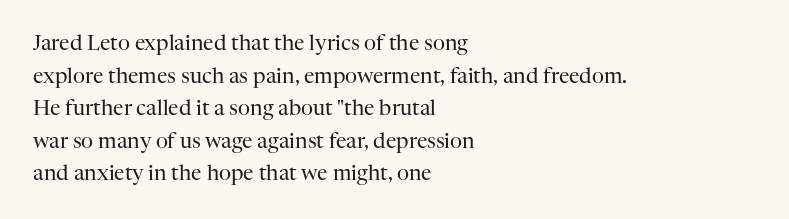
{"italic": "no", "bold": "no", "underline": "no", "align": "left", "line_spacing": "normal", "line_spacing_ratio": 1.55, "letter_spacing": "normal", "letter_spacing_em": 0.0, "glyph_px": 21}
